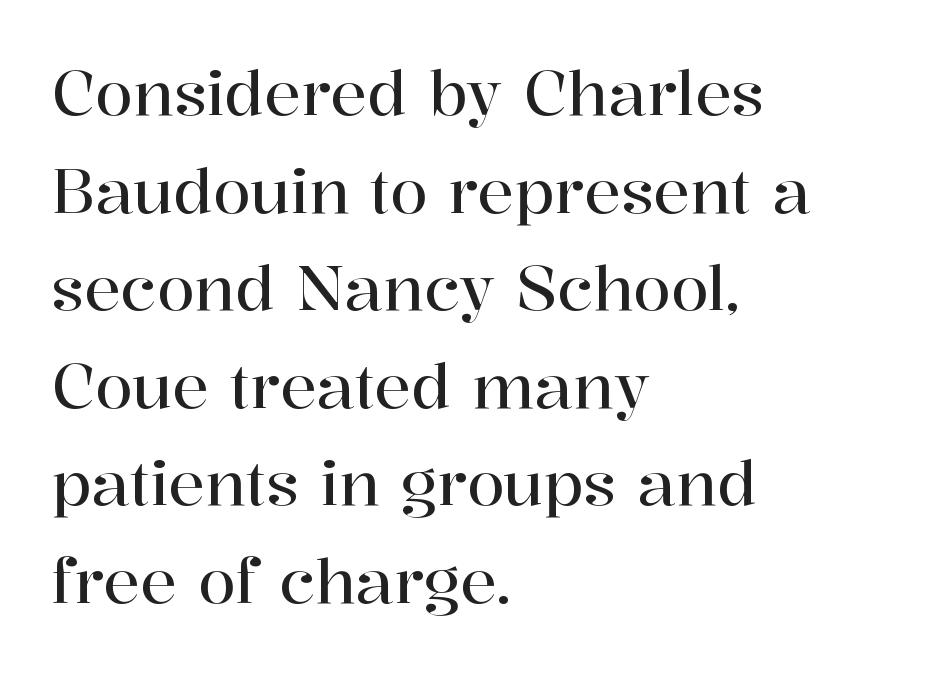
{"serif": "yes", "italic": "no", "width": "normal", "stroke_contrast": "high", "x_height": "medium", "monospaced": "no", "underline": "no", "align": "left", "line_spacing": "normal", "line_spacing_ratio": 1.6, "letter_spacing": "normal", "letter_spacing_em": 0.0, "glyph_px": 61}
